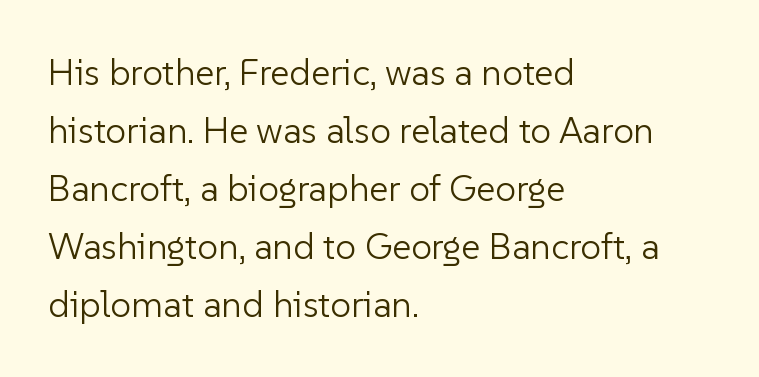
Q: Is the text bold? A: No.
Q: Is the text italic (slanted)? A: No, it is upright.
Q: Is the typeface a serif or a sans-serif typeface? A: Sans-serif.
Q: Is the text underlined? A: No.
Q: How is the paragraph aligned? A: Left-aligned.
Q: Is the spacing between letters normal or unusually wide? A: Normal.
Q: Is the spacing between lines tight, normal or loose? A: Normal.
Q: Width (condensed, normal, or wide)? A: Normal.
Q: Stroke contrast? A: Low.
Q: x-height? A: Medium.
Q: Monospaced? A: No.
